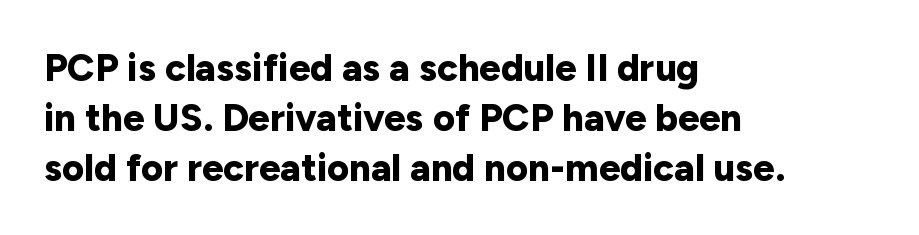
The image shows 38 px bold sans-serif type, upright; set left-aligned, normal line spacing (1.31x), normal letter spacing, not underlined; low stroke contrast and a medium x-height.
